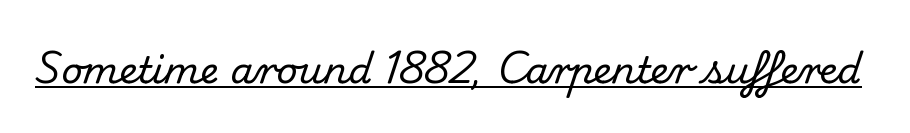
{"serif": "yes", "width": "normal", "stroke_contrast": "medium", "x_height": "small", "monospaced": "no", "underline": "yes", "letter_spacing": "normal", "letter_spacing_em": 0.0, "glyph_px": 37}
